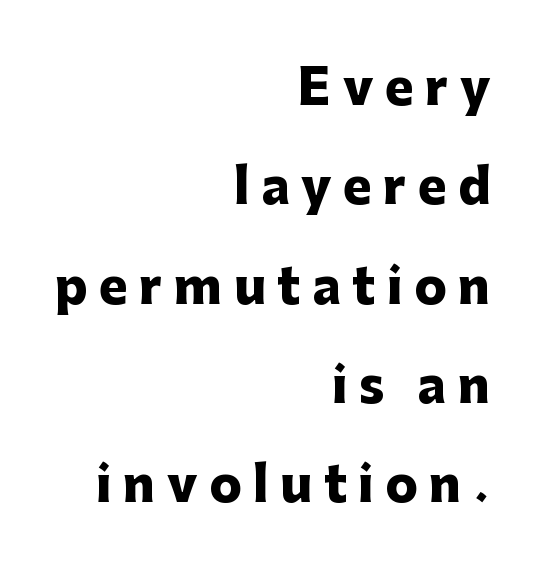
Q: Is the text bold? A: Yes.
Q: Is the text italic (slanted)? A: No, it is upright.
Q: Is the typeface a serif or a sans-serif typeface? A: Sans-serif.
Q: Is the text underlined? A: No.
Q: How is the paragraph aligned? A: Right-aligned.
Q: Is the spacing between letters normal or unusually wide? A: Unusually wide.
Q: Is the spacing between lines tight, normal or loose? A: Loose.
Q: Width (condensed, normal, or wide)? A: Normal.
Q: Stroke contrast? A: Low.
Q: x-height? A: Medium.
Q: Monospaced? A: No.
